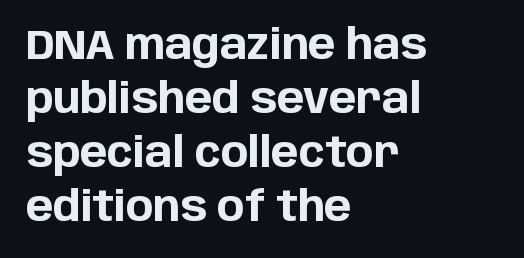
Q: Is the text bold? A: Yes.
Q: Is the text italic (slanted)? A: No, it is upright.
Q: Is the typeface a serif or a sans-serif typeface? A: Sans-serif.
Q: Is the text underlined? A: No.
Q: How is the paragraph aligned? A: Left-aligned.
Q: Is the spacing between letters normal or unusually wide? A: Normal.
Q: Is the spacing between lines tight, normal or loose? A: Normal.
Q: Width (condensed, normal, or wide)? A: Normal.
Q: Stroke contrast? A: Low.
Q: x-height? A: Large.
Q: Monospaced? A: No.
